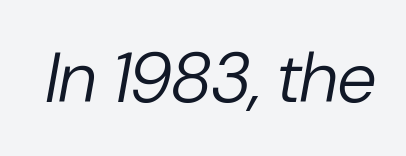
Ink coverage per letter is moderate at most. Does the lettering tilt? It does — this is italic. Only glyphs here, with clear space below each row. What stands out about the letter spacing? Nothing — it is the standard amount. A typesetter would call this proportional, since set widths differ per character.
